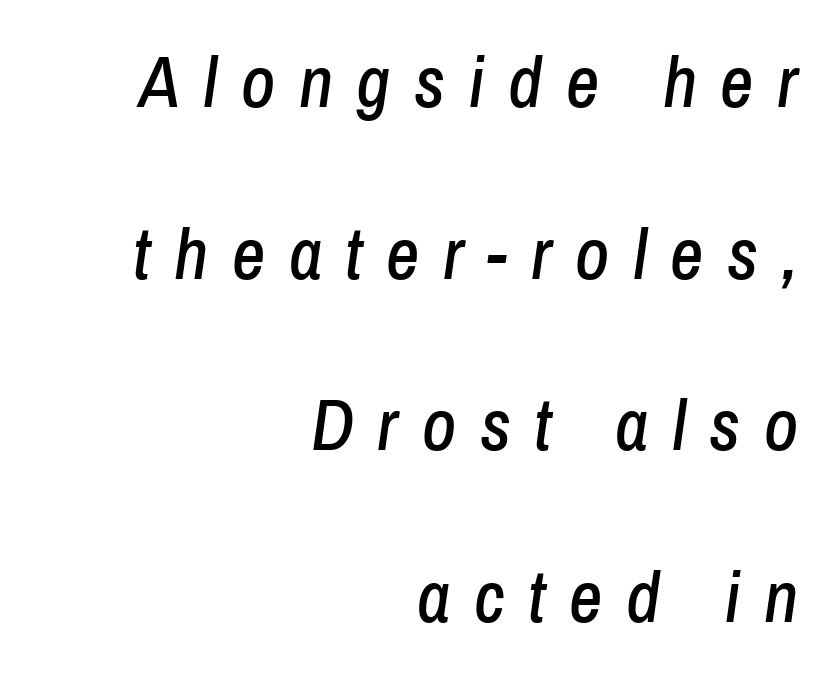
Q: Is the text italic (slanted)? A: Yes, it leans right by about 8 degrees.
Q: Is the text underlined? A: No.
Q: How is the paragraph aligned? A: Right-aligned.
Q: Is the spacing between letters normal or unusually wide? A: Unusually wide.
Q: Is the spacing between lines tight, normal or loose? A: Loose.
Q: Width (condensed, normal, or wide)? A: Condensed.
Q: Stroke contrast? A: Low.
Q: x-height? A: Medium.
Q: Monospaced? A: No.
